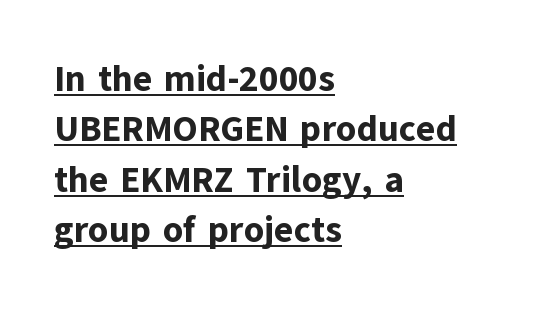
The image shows 36 px bold sans-serif type, upright; set left-aligned, normal line spacing (1.4x), normal letter spacing, underlined; low stroke contrast and a medium x-height.
